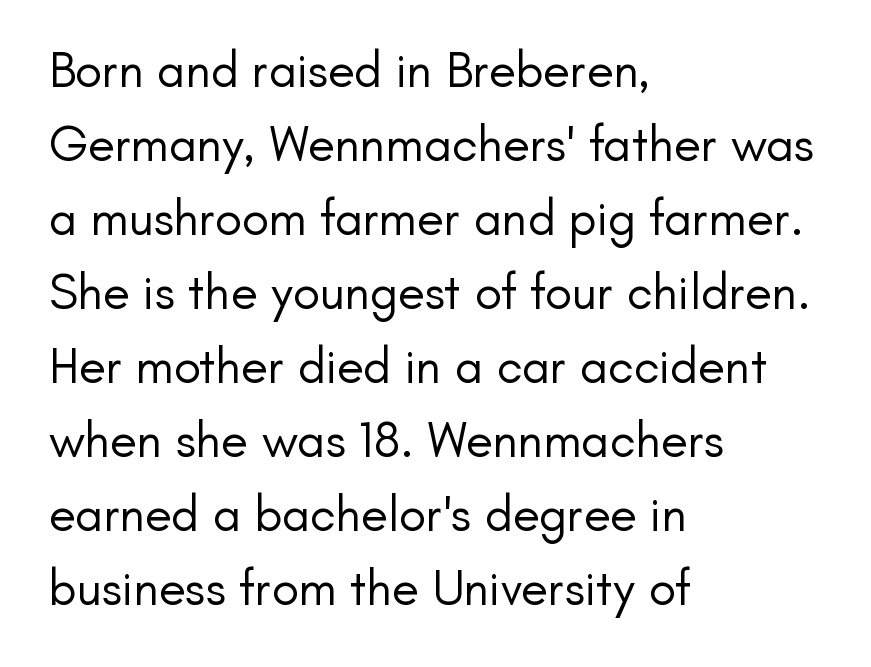
{"serif": "no", "italic": "no", "bold": "no", "weight": "regular", "width": "normal", "stroke_contrast": "low", "x_height": "small", "monospaced": "no", "underline": "no", "align": "left", "line_spacing": "normal", "line_spacing_ratio": 1.48, "letter_spacing": "normal", "letter_spacing_em": 0.0, "glyph_px": 50}
